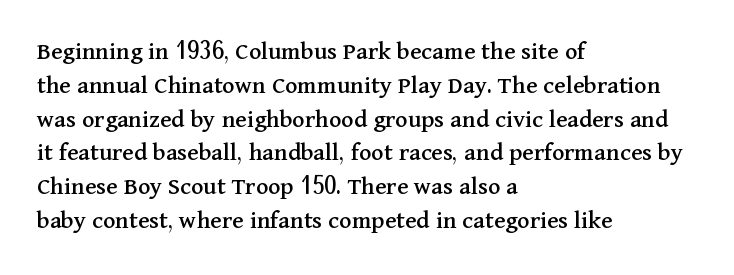
{"italic": "no", "underline": "no", "align": "left", "line_spacing": "normal", "line_spacing_ratio": 1.3, "letter_spacing": "normal", "letter_spacing_em": 0.0, "glyph_px": 26}
